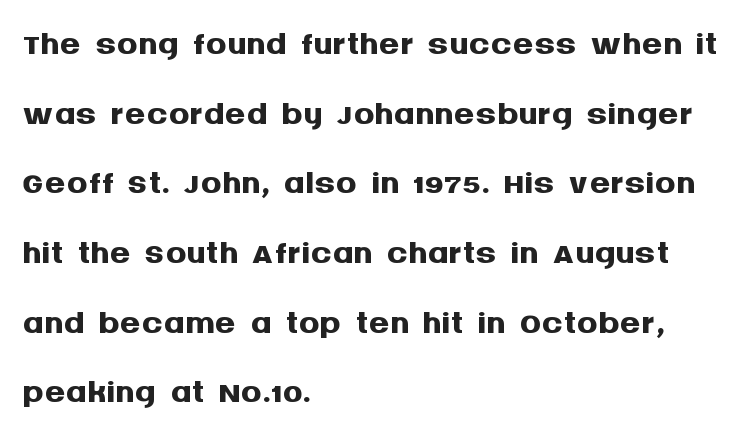
Honestly, there is no underline to notice here at all. Letterform terminals end flat and unadorned throughout the passage. Look at the tracking — it's just the regular setting, nothing added. Reading down the column, the eye jumps a familiar distance to each next line. Emphasis by weight is at full strength: bold.
